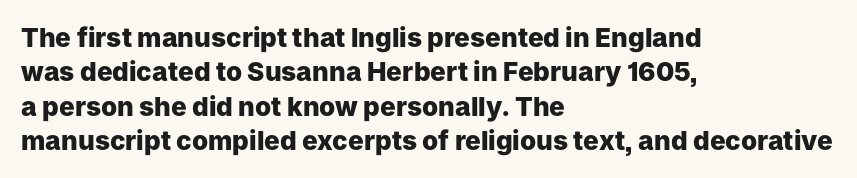
The image shows 26 px bold type, upright; set left-aligned, normal line spacing (1.32x), normal letter spacing, not underlined.
